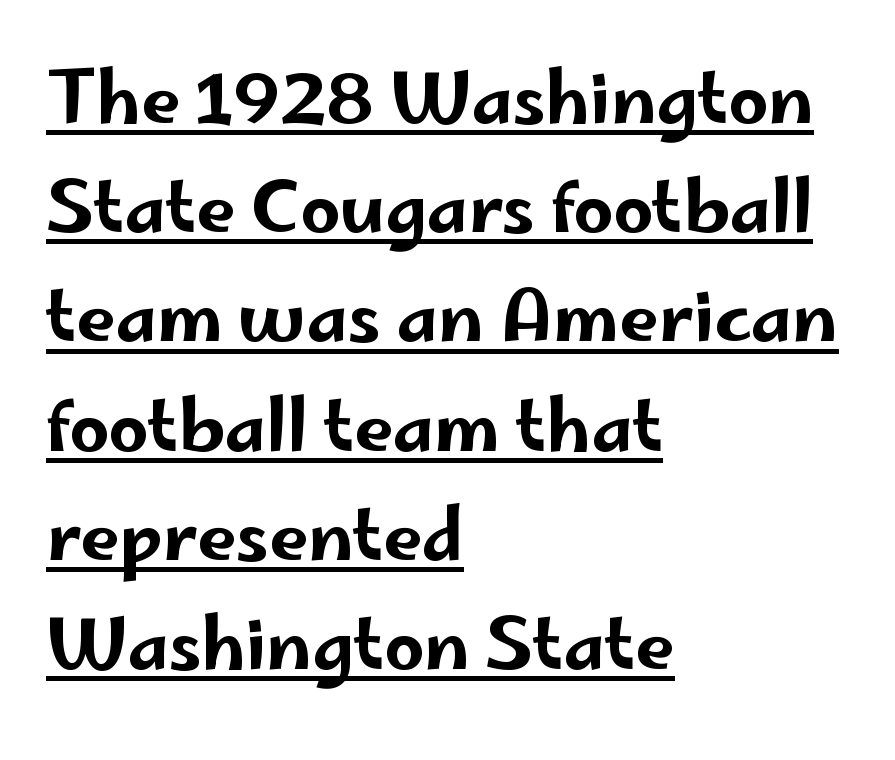
{"serif": "no", "italic": "no", "width": "wide", "stroke_contrast": "low", "x_height": "small", "monospaced": "no", "underline": "yes", "align": "left", "line_spacing": "normal", "line_spacing_ratio": 1.56, "letter_spacing": "normal", "letter_spacing_em": 0.0, "glyph_px": 70}
